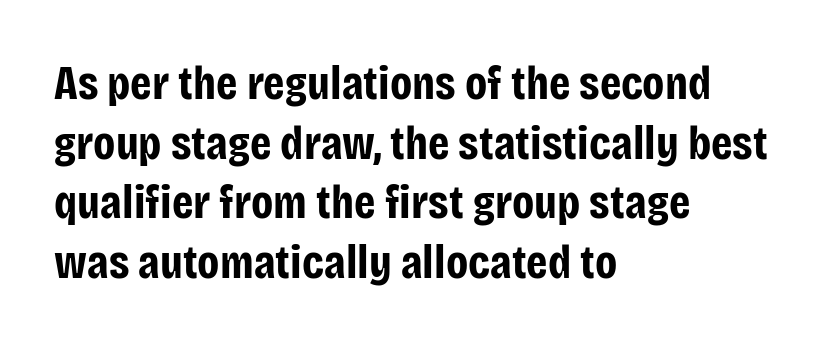
{"serif": "no", "italic": "no", "bold": "yes", "weight": "bold", "width": "condensed", "stroke_contrast": "low", "x_height": "large", "monospaced": "no", "underline": "no", "align": "left", "line_spacing_ratio": 1.24, "letter_spacing": "normal", "letter_spacing_em": 0.0, "glyph_px": 48}
